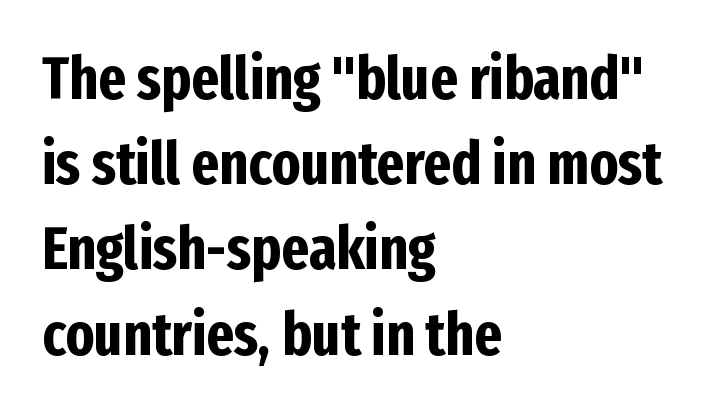
{"serif": "no", "italic": "no", "bold": "yes", "weight": "bold", "width": "condensed", "stroke_contrast": "low", "x_height": "medium", "monospaced": "no", "underline": "no", "align": "left", "line_spacing": "normal", "line_spacing_ratio": 1.42, "letter_spacing": "normal", "letter_spacing_em": 0.0, "glyph_px": 60}
